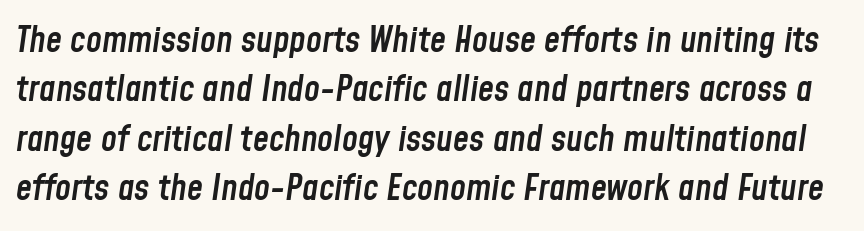
{"italic": "yes", "lean": "right", "slant_degrees": 8, "bold": "semi", "weight": "semibold", "width": "condensed", "stroke_contrast": "low", "x_height": "medium", "monospaced": "no", "underline": "no", "line_spacing": "normal", "line_spacing_ratio": 1.37, "letter_spacing": "normal", "letter_spacing_em": 0.0, "glyph_px": 36}
